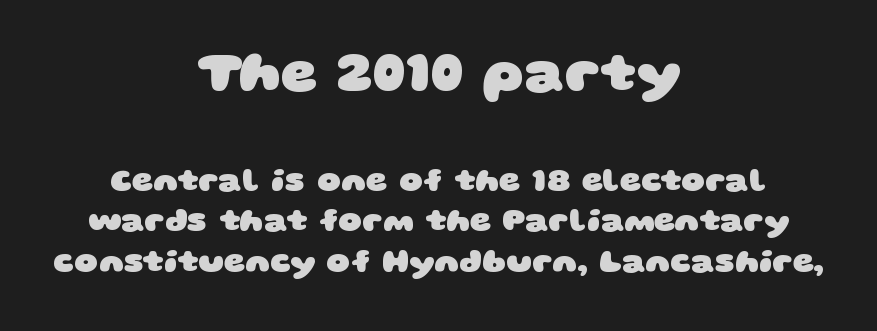
Standard letterfit; no display-style spreading of the glyphs. Each letter keeps its own natural width here, so spacing adapts to shape. The lines in this sample share a center point and differ in where they start and stop. As a designer I'd log this as weight 700, bold.
